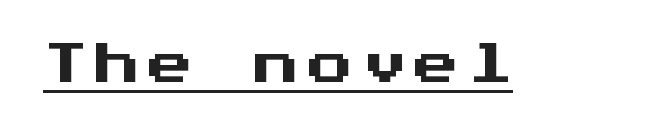
The words here are underlined. Serifs: no, the terminals of the letterforms are clean. Fixed-width glyphs throughout — classic coding-font behaviour. The lettering holds an erect, upright posture throughout.
